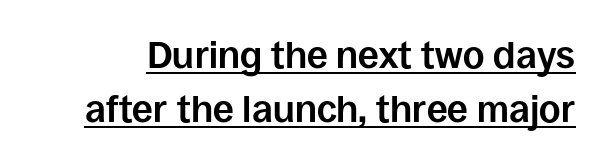
You could not count columns in this text — the font is proportionally spaced. Heft: maximum for text — a bold. Default kerning and tracking; the words read as compact shapes. The typography opts for an upright posture over an oblique one.
